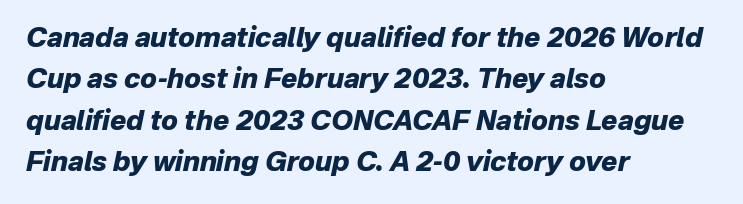
{"italic": "yes", "lean": "right", "slant_degrees": 12, "bold": "yes", "underline": "no", "align": "left", "line_spacing": "normal", "line_spacing_ratio": 1.53, "letter_spacing": "normal", "letter_spacing_em": 0.0, "glyph_px": 27}
